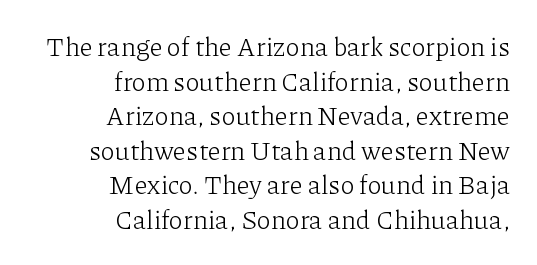
Q: Is the text bold? A: No.
Q: Is the text italic (slanted)? A: No, it is upright.
Q: Is the text underlined? A: No.
Q: How is the paragraph aligned? A: Right-aligned.
Q: Is the spacing between letters normal or unusually wide? A: Normal.
Q: Is the spacing between lines tight, normal or loose? A: Normal.
